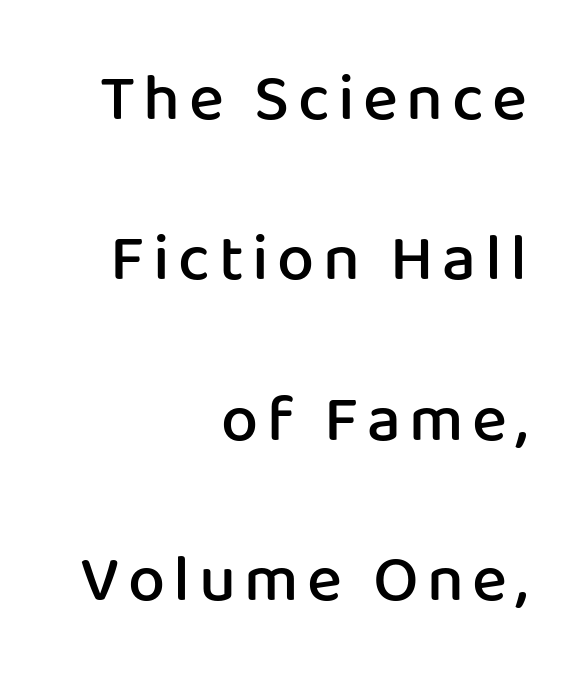
Q: Is the text bold? A: Semi-bold.
Q: Is the text italic (slanted)? A: No, it is upright.
Q: Is the typeface a serif or a sans-serif typeface? A: Sans-serif.
Q: Is the text underlined? A: No.
Q: How is the paragraph aligned? A: Right-aligned.
Q: Is the spacing between lines tight, normal or loose? A: Loose.
Q: Width (condensed, normal, or wide)? A: Normal.
Q: Stroke contrast? A: Low.
Q: x-height? A: Medium.
Q: Monospaced? A: No.
